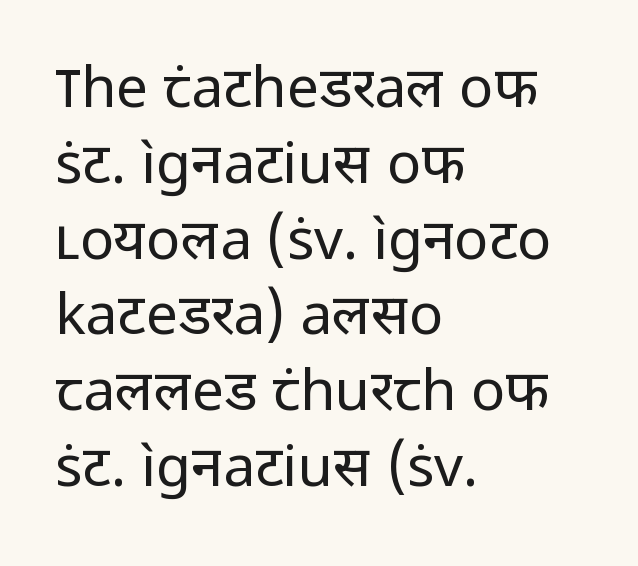
Q: Is the text bold? A: No.
Q: Is the text italic (slanted)? A: No, it is upright.
Q: Is the typeface a serif or a sans-serif typeface? A: Sans-serif.
Q: Is the text underlined? A: No.
Q: How is the paragraph aligned? A: Left-aligned.
Q: Is the spacing between letters normal or unusually wide? A: Normal.
Q: Is the spacing between lines tight, normal or loose? A: Normal.
Q: Width (condensed, normal, or wide)? A: Normal.
Q: Stroke contrast? A: Low.
Q: x-height? A: Medium.
Q: Monospaced? A: No.
